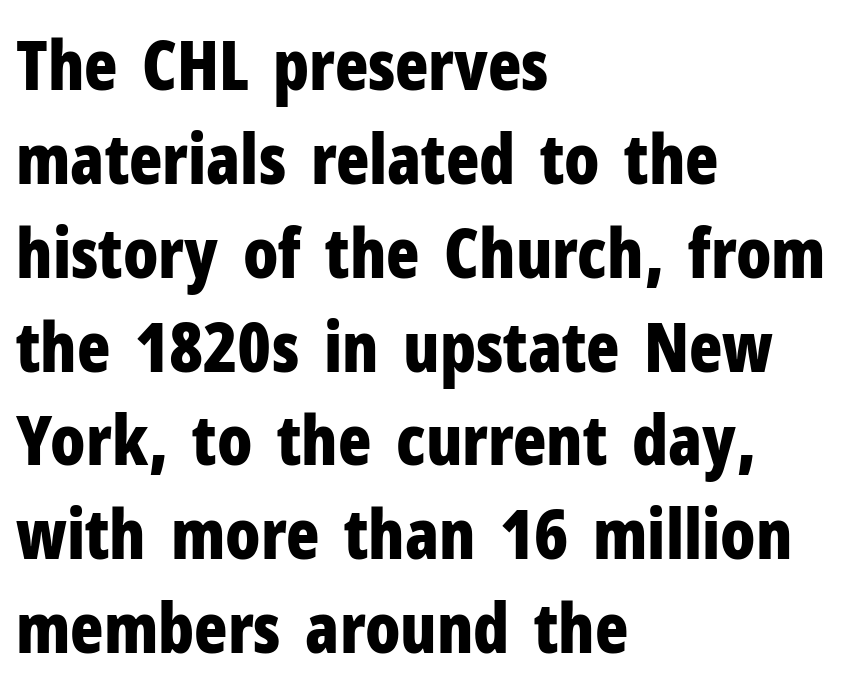
{"serif": "no", "italic": "no", "bold": "yes", "weight": "bold", "width": "condensed", "stroke_contrast": "low", "x_height": "medium", "monospaced": "no", "underline": "no", "align": "left", "line_spacing": "normal", "line_spacing_ratio": 1.36, "letter_spacing": "normal", "letter_spacing_em": 0.0, "glyph_px": 69}
